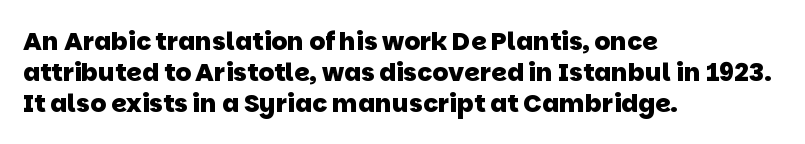
{"bold": "yes", "underline": "no", "align": "left", "line_spacing_ratio": 1.24, "letter_spacing": "normal", "letter_spacing_em": 0.0, "glyph_px": 25}
